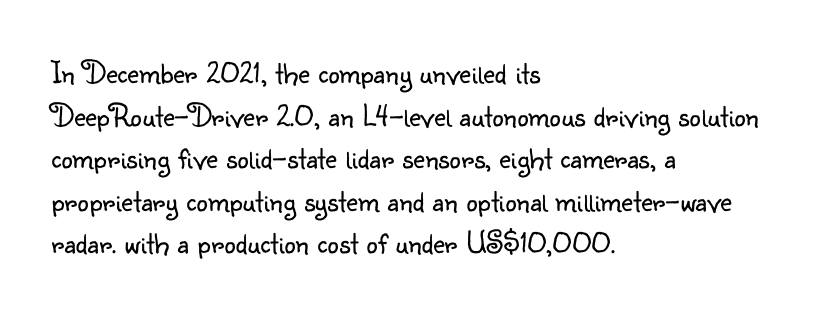
The image shows 32 px light sans-serif type, upright; set left-aligned, normal line spacing (1.33x), normal letter spacing, not underlined; low stroke contrast and a small x-height.
